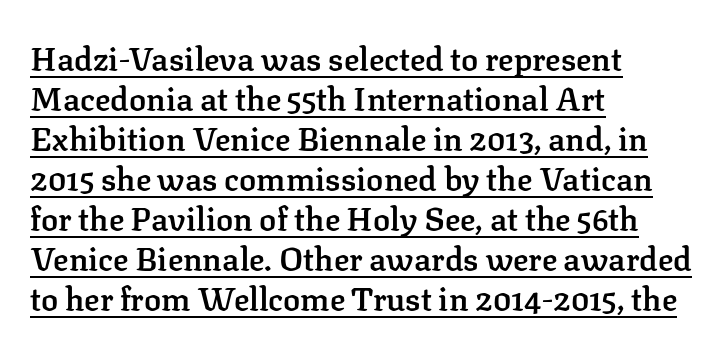
{"serif": "yes", "italic": "no", "bold": "semi", "weight": "semibold", "width": "normal", "stroke_contrast": "low", "x_height": "medium", "monospaced": "no", "underline": "yes", "align": "left", "line_spacing": "normal", "line_spacing_ratio": 1.25, "letter_spacing": "normal", "letter_spacing_em": 0.0, "glyph_px": 32}
